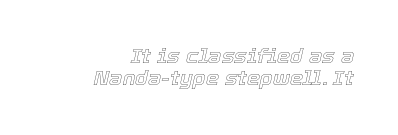
{"italic": "yes", "lean": "right", "slant_degrees": 12, "underline": "no", "align": "right", "line_spacing": "tight", "line_spacing_ratio": 1.05, "letter_spacing": "normal", "letter_spacing_em": 0.0, "glyph_px": 21}
